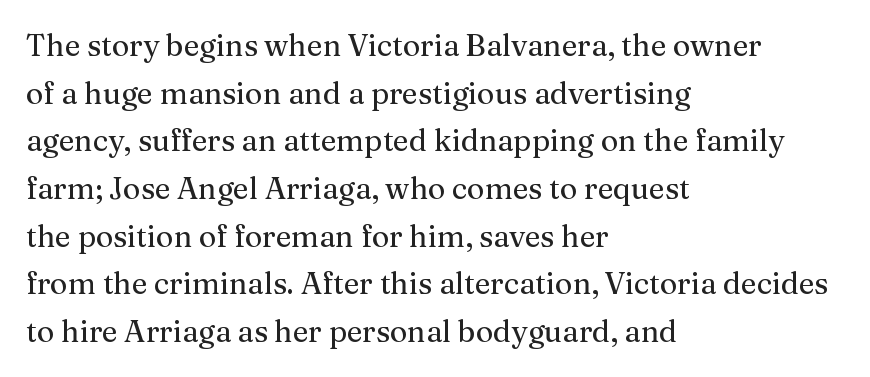
{"serif": "yes", "italic": "no", "width": "normal", "stroke_contrast": "medium", "x_height": "medium", "monospaced": "no", "underline": "no", "align": "left", "line_spacing": "normal", "line_spacing_ratio": 1.59, "letter_spacing": "normal", "letter_spacing_em": 0.0, "glyph_px": 30}
